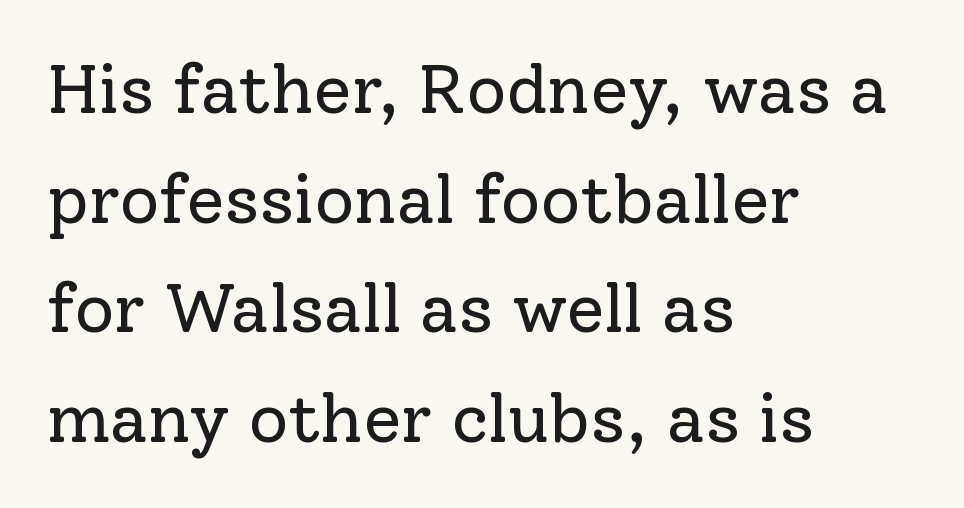
This rendering features lettering with no underline. Standard letterfit; no display-style spreading of the glyphs. These lines are rendered in a variable-pitch font. No heavy texture on the line: the type isn't bold. The passage is arranged the way most books set body copy — flush left.
